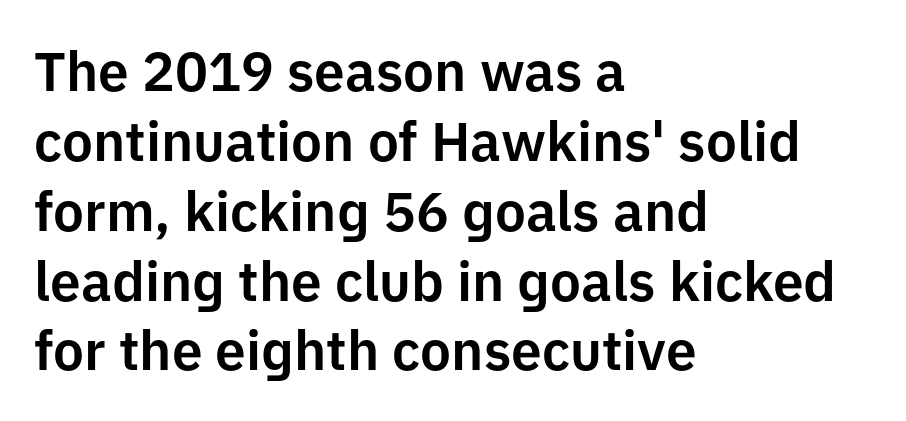
{"serif": "no", "italic": "no", "width": "normal", "stroke_contrast": "low", "x_height": "medium", "monospaced": "no", "underline": "no", "align": "left", "line_spacing": "normal", "line_spacing_ratio": 1.27, "letter_spacing": "normal", "letter_spacing_em": 0.0, "glyph_px": 55}
